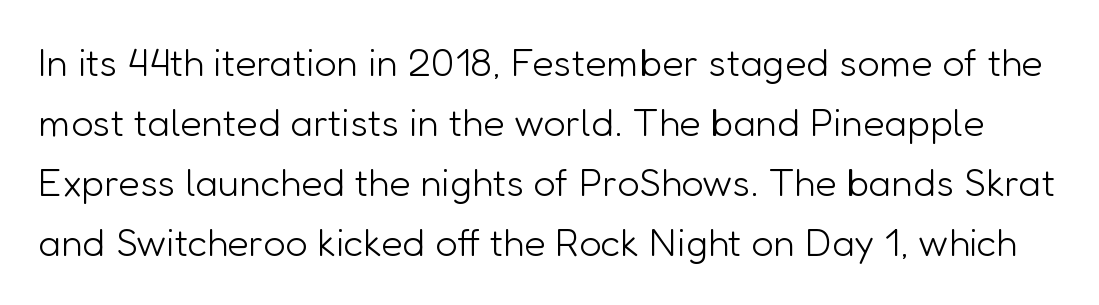
Q: Is the text bold? A: No.
Q: Is the text italic (slanted)? A: No, it is upright.
Q: Is the typeface a serif or a sans-serif typeface? A: Sans-serif.
Q: Is the text underlined? A: No.
Q: Is the spacing between letters normal or unusually wide? A: Normal.
Q: Is the spacing between lines tight, normal or loose? A: Normal.
Q: Width (condensed, normal, or wide)? A: Normal.
Q: Stroke contrast? A: Low.
Q: x-height? A: Medium.
Q: Monospaced? A: No.
